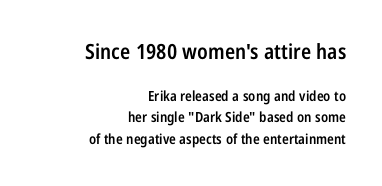
The image shows 21 px text type, upright; set right-aligned, normal line spacing (1.56x), normal letter spacing, not underlined; the first (top) block is 1.5x larger.
